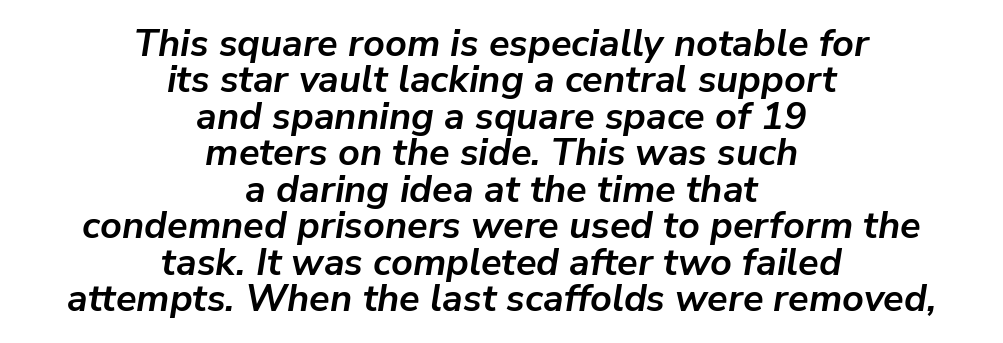
The face used here has a pronounced slope to its letters. Rule under the text: the space is simply empty. Here the glyphs are tracked normally, forming tight word shapes. Is the block centered? Yes — each line is placed symmetrically about the middle. The leading is snug, giving the passage a crowded texture.
